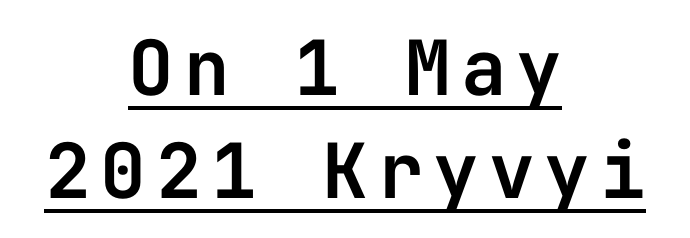
The image shows 76 px sans-serif type, upright, monospaced; set centered, normal line spacing (1.35x), underlined; low stroke contrast and a medium x-height.
